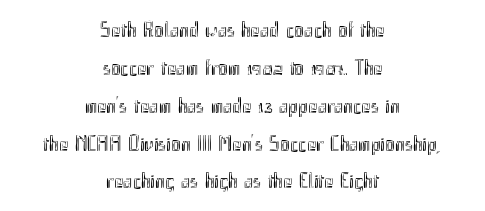
Q: Is the text italic (slanted)? A: No, it is upright.
Q: Is the text underlined? A: No.
Q: How is the paragraph aligned? A: Centered.
Q: Is the spacing between letters normal or unusually wide? A: Normal.
